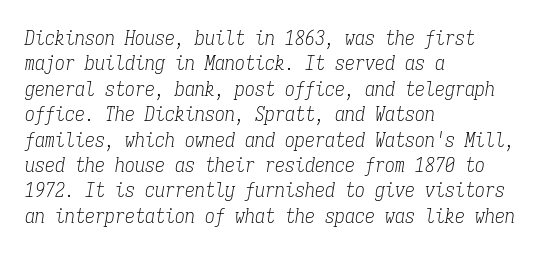
Q: Is the text bold? A: No.
Q: Is the text italic (slanted)? A: Yes, it leans right by about 9 degrees.
Q: Is the text underlined? A: No.
Q: How is the paragraph aligned? A: Left-aligned.
Q: Is the spacing between letters normal or unusually wide? A: Normal.
Q: Is the spacing between lines tight, normal or loose? A: Normal.
